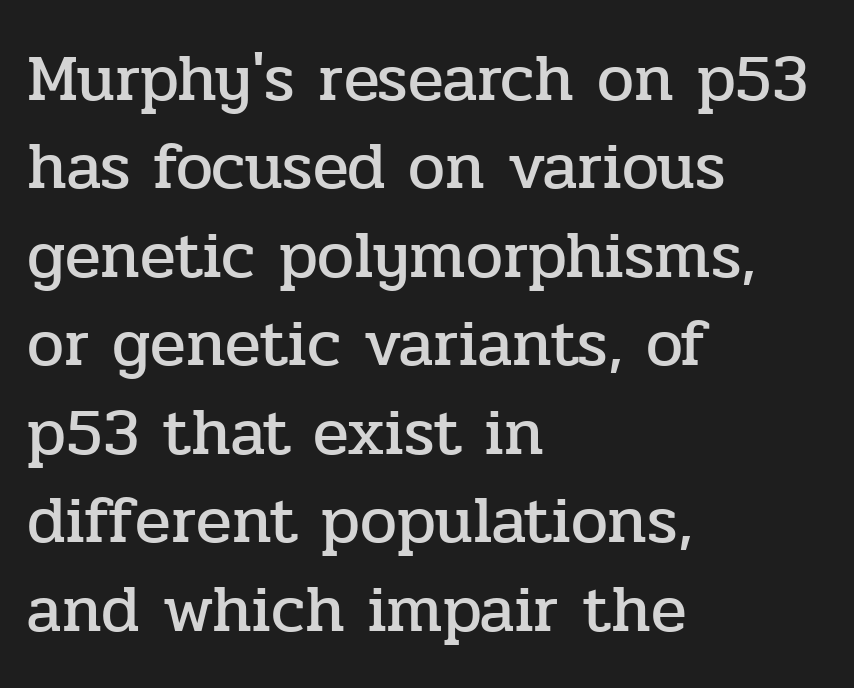
Quick note: interline space is typical. Horizontally, the lines are justified to the leading edge only. Do the letters lean? They stand straight. In terms of letterspacing, this is plain default setting. The rendering shows small feet on the letterforms — a serif design. Honestly, there is no underline to notice here at all.
